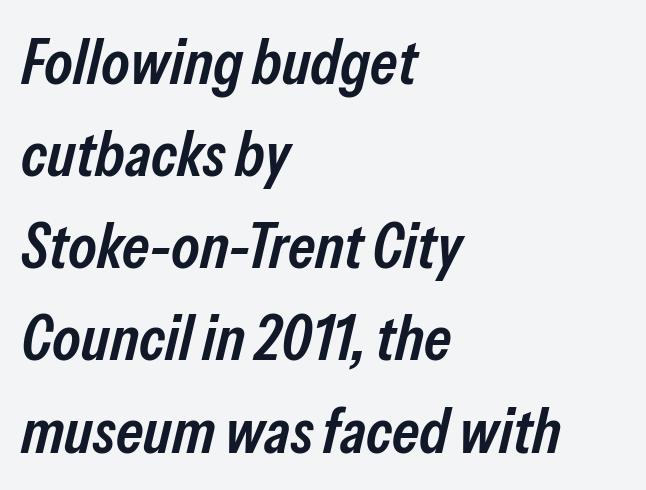
{"italic": "yes", "lean": "right", "slant_degrees": 13, "bold": "semi", "weight": "semibold", "width": "condensed", "stroke_contrast": "low", "x_height": "medium", "monospaced": "no", "underline": "no", "align": "left", "line_spacing": "normal", "line_spacing_ratio": 1.44, "letter_spacing": "normal", "letter_spacing_em": 0.0, "glyph_px": 64}
